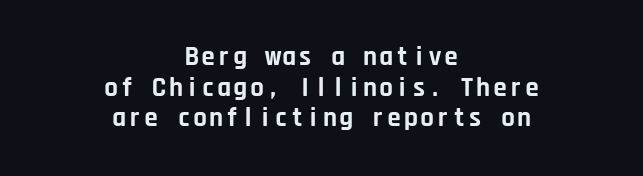
{"italic": "no", "bold": "yes", "underline": "no", "align": "center", "line_spacing": "tight", "line_spacing_ratio": 1.13, "letter_spacing": "normal", "letter_spacing_em": 0.0, "glyph_px": 27}
